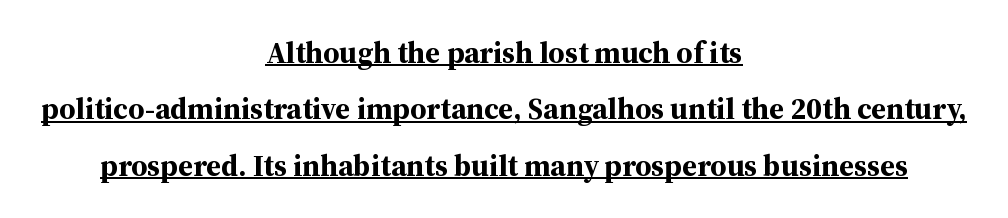
{"serif": "yes", "italic": "no", "bold": "yes", "weight": "bold", "width": "normal", "stroke_contrast": "medium", "x_height": "medium", "monospaced": "no", "underline": "yes", "align": "center", "line_spacing_ratio": 1.88, "letter_spacing": "normal", "letter_spacing_em": 0.0, "glyph_px": 30}
